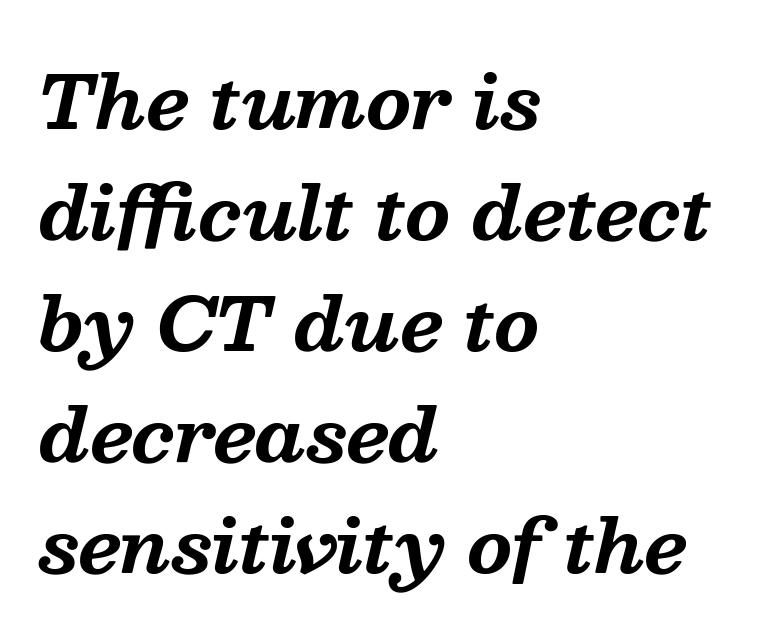
{"serif": "yes", "italic": "yes", "lean": "right", "slant_degrees": 13, "bold": "yes", "weight": "bold", "width": "normal", "stroke_contrast": "medium", "x_height": "medium", "monospaced": "no", "underline": "no", "align": "left", "line_spacing": "normal", "line_spacing_ratio": 1.54, "letter_spacing": "normal", "letter_spacing_em": 0.0, "glyph_px": 72}
